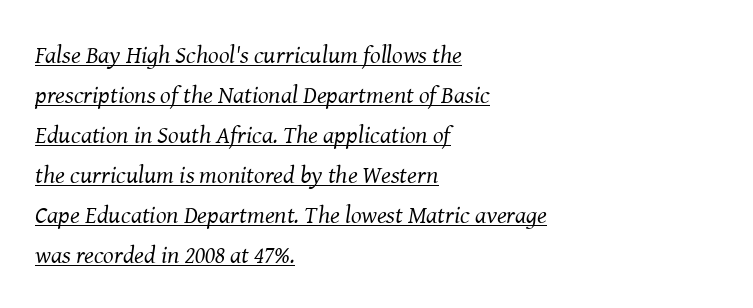
Q: Is the text bold? A: No.
Q: Is the text italic (slanted)? A: Yes, it leans right by about 8 degrees.
Q: Is the text underlined? A: Yes.
Q: How is the paragraph aligned? A: Left-aligned.
Q: Is the spacing between letters normal or unusually wide? A: Normal.
Q: Is the spacing between lines tight, normal or loose? A: Normal.
